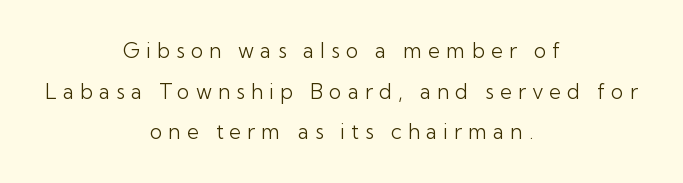
Q: Is the text bold? A: No.
Q: Is the text italic (slanted)? A: No, it is upright.
Q: Is the text underlined? A: No.
Q: How is the paragraph aligned? A: Centered.
Q: Is the spacing between letters normal or unusually wide? A: Unusually wide.
Q: Is the spacing between lines tight, normal or loose? A: Loose.
